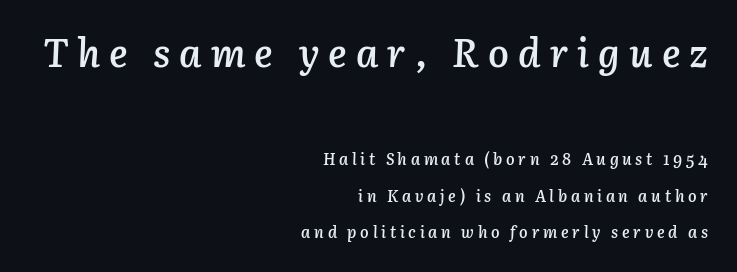
Caption: upper text group enlarged, lower text group reduced. One glance says open: line gaps are wider than usual. Firm but not heavy-handed strokes: this text is semibold. Where is the straight margin? On the right. A typesetter would mark this as italic.
